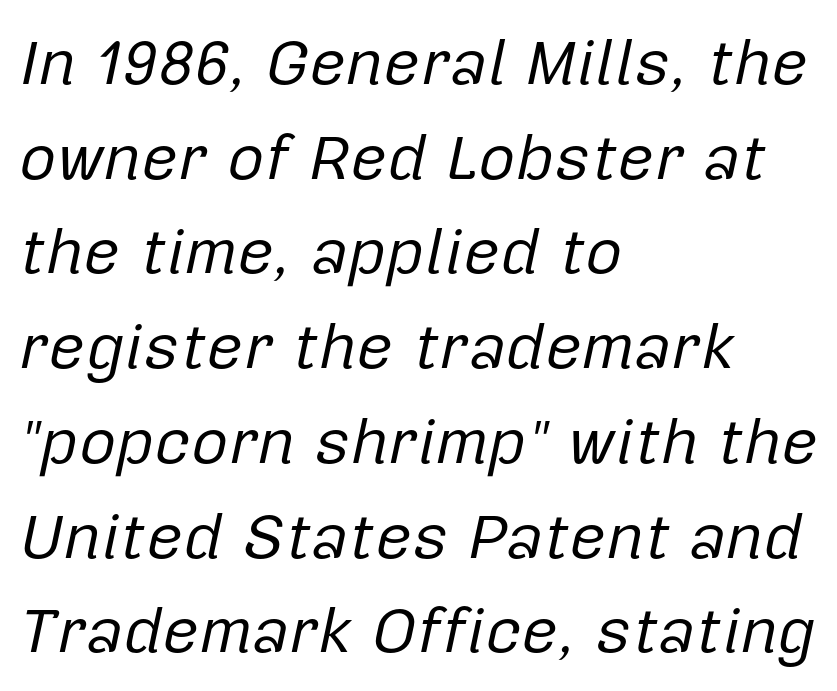
A student would call this left alignment; a typographer would say flush left, rag right. No chunkiness to these letters — they're not bold. Designer's note — italics engaged. Beneath every word, the page is bare.
